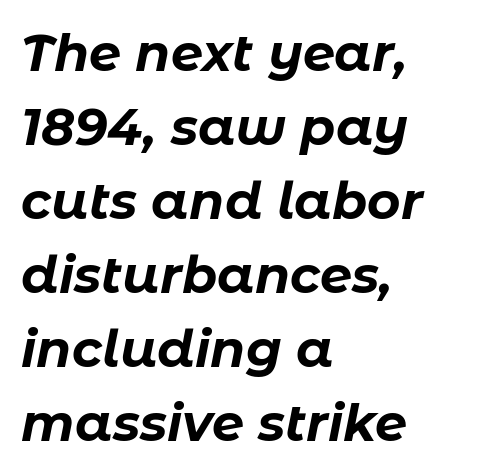
{"italic": "yes", "lean": "right", "slant_degrees": 11, "bold": "yes", "weight": "bold", "width": "normal", "stroke_contrast": "low", "x_height": "medium", "monospaced": "no", "underline": "no", "align": "left", "line_spacing": "normal", "line_spacing_ratio": 1.45, "letter_spacing": "normal", "letter_spacing_em": 0.0, "glyph_px": 51}
